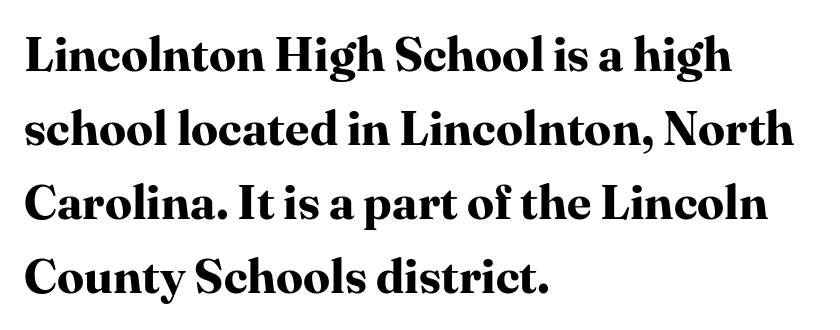
The image shows 48 px bold serif type, upright; set left-aligned, normal line spacing (1.54x), normal letter spacing, not underlined; high stroke contrast and a medium x-height.
